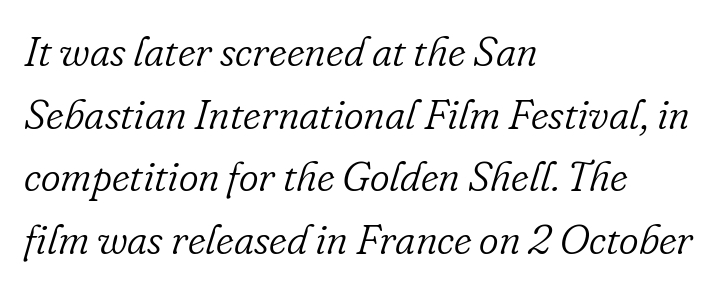
{"serif": "yes", "italic": "yes", "lean": "right", "slant_degrees": 16, "bold": "no", "weight": "light", "width": "normal", "stroke_contrast": "low", "x_height": "small", "monospaced": "no", "underline": "no", "align": "left", "line_spacing": "normal", "line_spacing_ratio": 1.49, "letter_spacing": "normal", "letter_spacing_em": 0.0, "glyph_px": 42}
